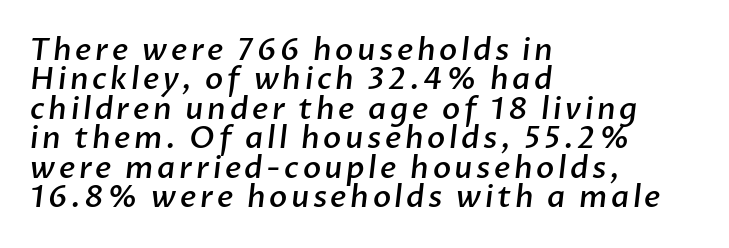
Q: Is the text bold? A: Semi-bold.
Q: Is the typeface a serif or a sans-serif typeface? A: Sans-serif.
Q: Is the text underlined? A: No.
Q: How is the paragraph aligned? A: Left-aligned.
Q: Is the spacing between lines tight, normal or loose? A: Tight.
Q: Width (condensed, normal, or wide)? A: Normal.
Q: Stroke contrast? A: Low.
Q: x-height? A: Medium.
Q: Monospaced? A: No.
